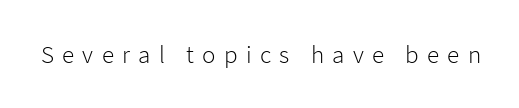
The image shows 25 px text type, upright; set unusually wide letter spacing (+0.33 em), not underlined.
